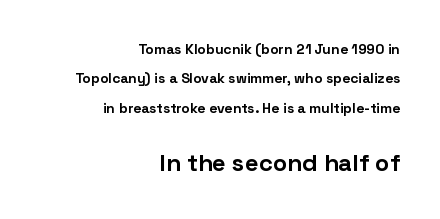
{"italic": "no", "bold": "yes", "underline": "no", "align": "right", "line_spacing": "loose", "line_spacing_ratio": 2.09, "letter_spacing": "normal", "letter_spacing_em": 0.0, "larger_block": "second", "size_ratio": 1.71, "glyph_px": 24}
